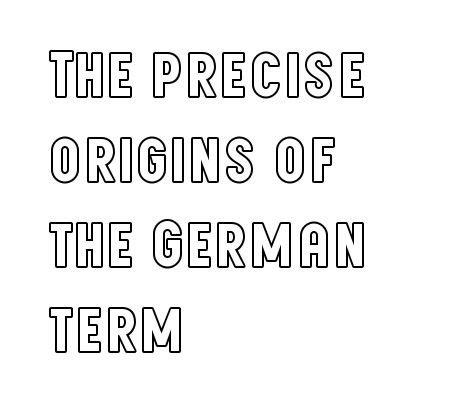
The face used here is rendered with its standard letterfit. Rows of type keep a routine distance in the vertical direction. No italicization has been applied; the sample stays upright. These lines are rendered in a variable-pitch font. The paragraph shown leans on its left margin.
